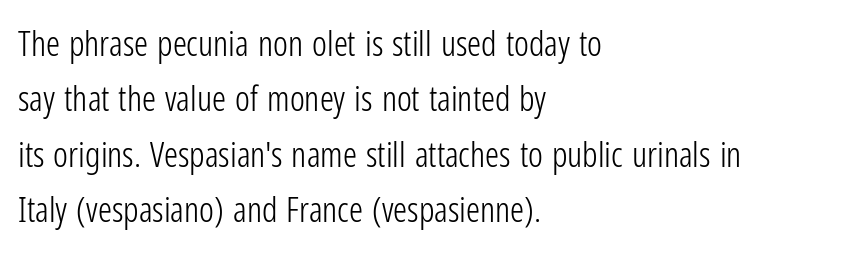
Stem width sits at or under what a default text font uses. Do the characters align in a grid? No, the font is proportional. Students, note that the glyphs here touch the page at normal intervals. The baseline area is clear. Typographically, this falls in the sans-serif category.
